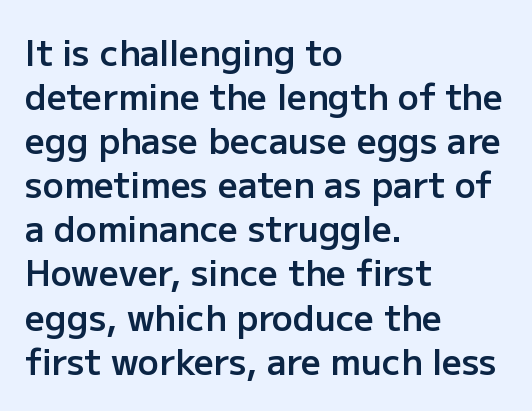
Q: Is the text bold? A: Semi-bold.
Q: Is the text italic (slanted)? A: No, it is upright.
Q: Is the typeface a serif or a sans-serif typeface? A: Sans-serif.
Q: Is the text underlined? A: No.
Q: How is the paragraph aligned? A: Left-aligned.
Q: Is the spacing between letters normal or unusually wide? A: Normal.
Q: Is the spacing between lines tight, normal or loose? A: Normal.
Q: Width (condensed, normal, or wide)? A: Normal.
Q: Stroke contrast? A: Low.
Q: x-height? A: Medium.
Q: Monospaced? A: No.
